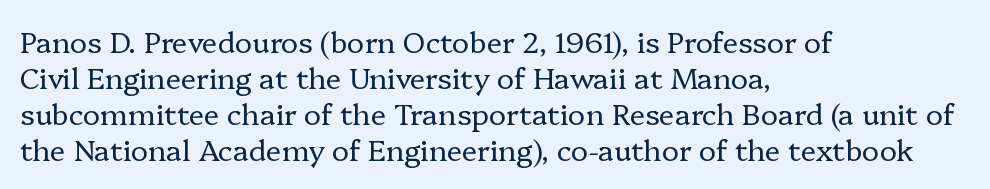
The foot of each line stays bare and open. Nothing unusual about the tracking: characters are spaced as the font intends. The letters carry serifs — small finishing strokes at the ends of their stems. The strokes are not fattened; the text isn't bold. Each letter keeps its own natural width here, so spacing adapts to shape. Is there any slant? The stems are plumb.
